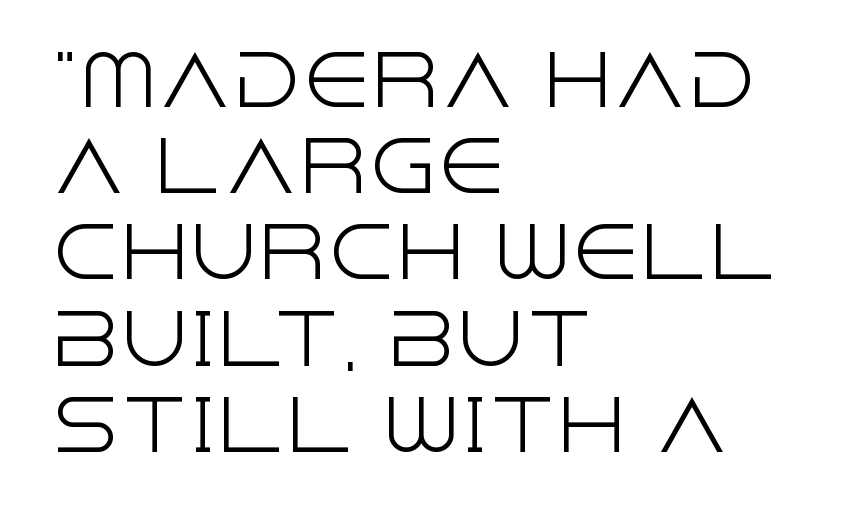
{"serif": "no", "italic": "no", "bold": "no", "weight": "light", "width": "normal", "x_height": "large", "monospaced": "no", "underline": "no", "align": "left", "line_spacing": "normal", "line_spacing_ratio": 1.25, "letter_spacing": "normal", "letter_spacing_em": 0.0, "glyph_px": 69}
